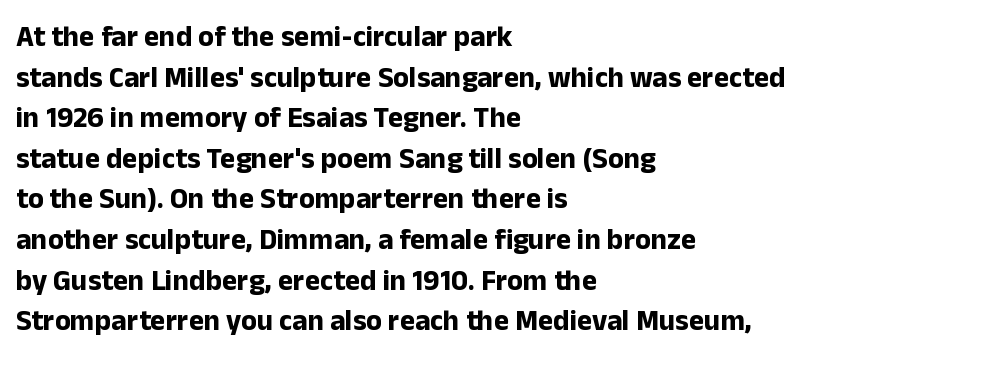
Q: Is the text bold? A: Yes.
Q: Is the text italic (slanted)? A: No, it is upright.
Q: Is the typeface a serif or a sans-serif typeface? A: Sans-serif.
Q: Is the text underlined? A: No.
Q: How is the paragraph aligned? A: Left-aligned.
Q: Is the spacing between letters normal or unusually wide? A: Normal.
Q: Is the spacing between lines tight, normal or loose? A: Normal.
Q: Width (condensed, normal, or wide)? A: Normal.
Q: Stroke contrast? A: Low.
Q: x-height? A: Medium.
Q: Monospaced? A: No.
